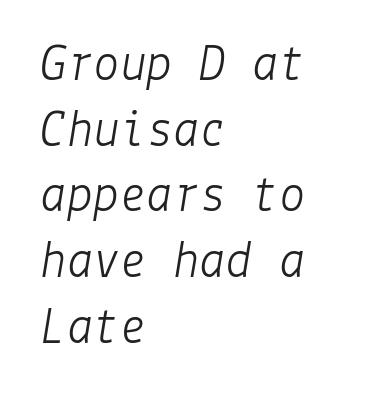
Q: Is the text bold? A: No.
Q: Is the text italic (slanted)? A: Yes, it leans right by about 9 degrees.
Q: Is the text underlined? A: No.
Q: How is the paragraph aligned? A: Left-aligned.
Q: Is the spacing between letters normal or unusually wide? A: Normal.
Q: Width (condensed, normal, or wide)? A: Normal.
Q: Stroke contrast? A: Low.
Q: x-height? A: Medium.
